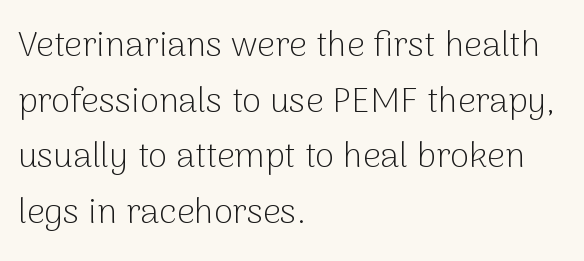
Q: Is the text bold? A: No.
Q: Is the text italic (slanted)? A: No, it is upright.
Q: Is the typeface a serif or a sans-serif typeface? A: Sans-serif.
Q: Is the text underlined? A: No.
Q: How is the paragraph aligned? A: Left-aligned.
Q: Is the spacing between letters normal or unusually wide? A: Normal.
Q: Is the spacing between lines tight, normal or loose? A: Normal.
Q: Width (condensed, normal, or wide)? A: Normal.
Q: Stroke contrast? A: Low.
Q: x-height? A: Medium.
Q: Monospaced? A: No.
